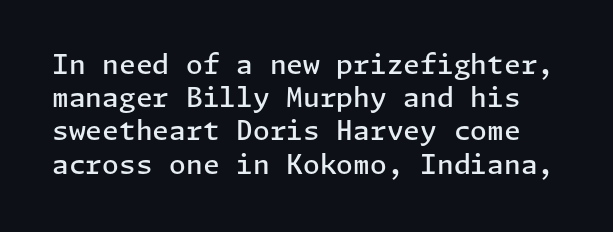
Posture: upright roman. The face used here is a semibold: visibly heavier than regular, lighter than bold. The letterforms sit shoulder to shoulder at normal distance. The area under the type is left untouched.
